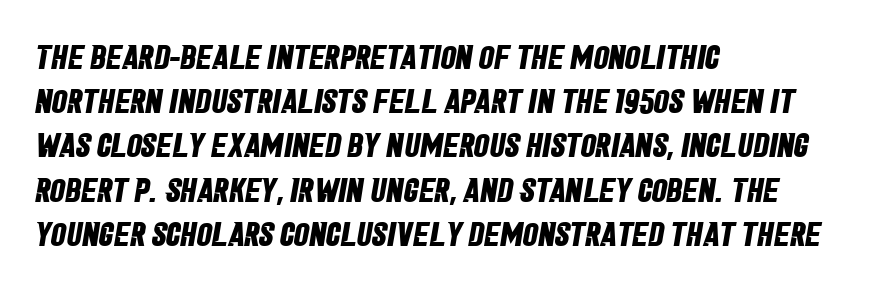
Is the block centered? No — it sits flush against the left margin. Does the weight exceed regular? Yes, all the way to bold. The rendering uses natural spacing where letterforms have individual widths. The characters display no serif detailing; their extremities are plain. Does extra space separate the letters? No, they use regular spacing. The specimen omits any rule beneath the text block's lines.
